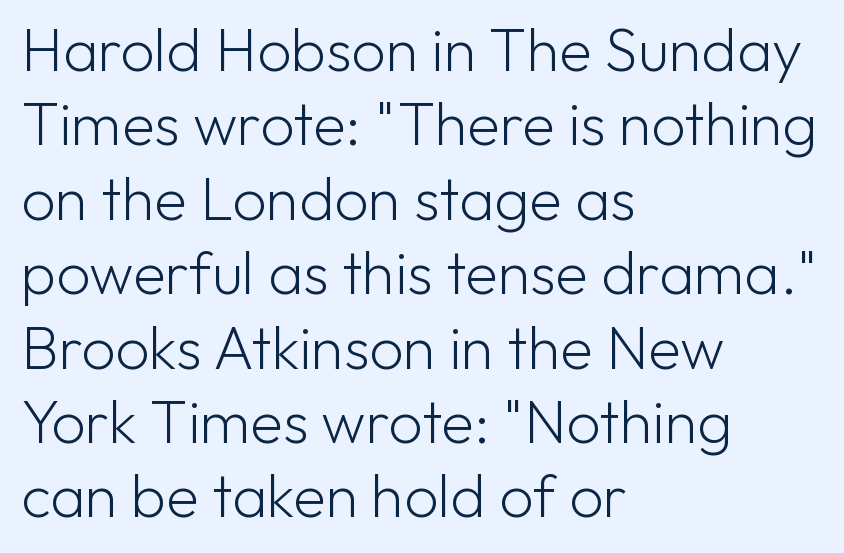
How are the letters spaced? Ordinarily, with no added tracking. The lines in this sample share a left origin and differ only in where they stop. A sans-serif font was chosen for this passage. This is roman type, the default non-slanted kind. A typesetter would call this proportional, since set widths differ per character. No chunkiness to these letters — they're not bold.
